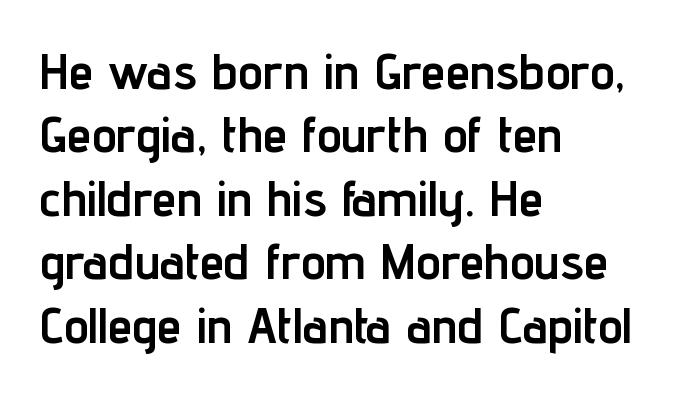
The face used here is a sans, in the tradition of grotesques and geometrics. Notice how the passage keeps a crisp vertical edge on the left only. The glyphs have the mass of a bold cut. These lines keep a tight, regular rhythm from letter to letter.
